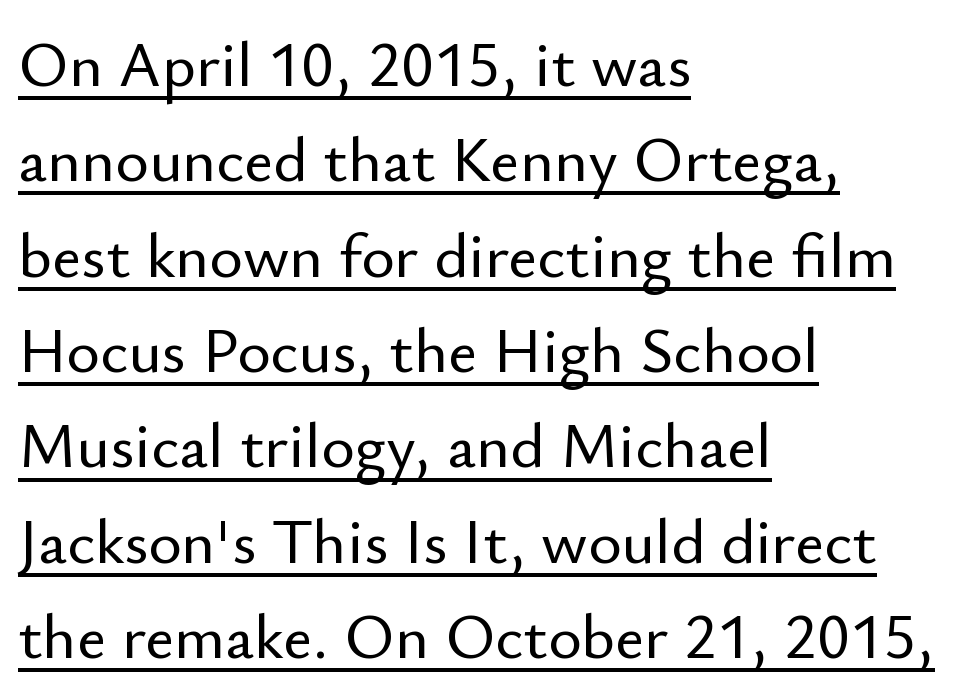
Q: Is the text italic (slanted)? A: No, it is upright.
Q: Is the typeface a serif or a sans-serif typeface? A: Sans-serif.
Q: Is the text underlined? A: Yes.
Q: How is the paragraph aligned? A: Left-aligned.
Q: Is the spacing between letters normal or unusually wide? A: Normal.
Q: Is the spacing between lines tight, normal or loose? A: Normal.
Q: Width (condensed, normal, or wide)? A: Normal.
Q: Stroke contrast? A: Low.
Q: x-height? A: Small.
Q: Monospaced? A: No.
